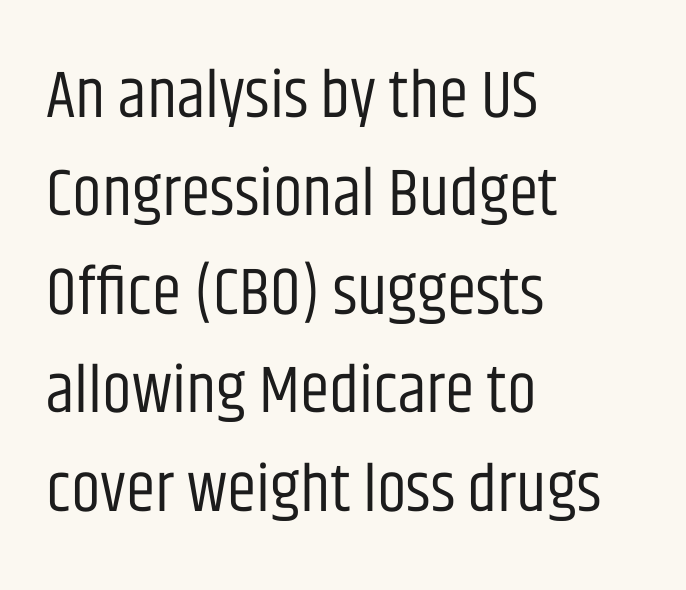
Q: Is the text bold? A: No.
Q: Is the text italic (slanted)? A: No, it is upright.
Q: Is the typeface a serif or a sans-serif typeface? A: Sans-serif.
Q: Is the text underlined? A: No.
Q: How is the paragraph aligned? A: Left-aligned.
Q: Is the spacing between letters normal or unusually wide? A: Normal.
Q: Is the spacing between lines tight, normal or loose? A: Normal.
Q: Width (condensed, normal, or wide)? A: Condensed.
Q: Stroke contrast? A: Low.
Q: x-height? A: Large.
Q: Monospaced? A: No.
